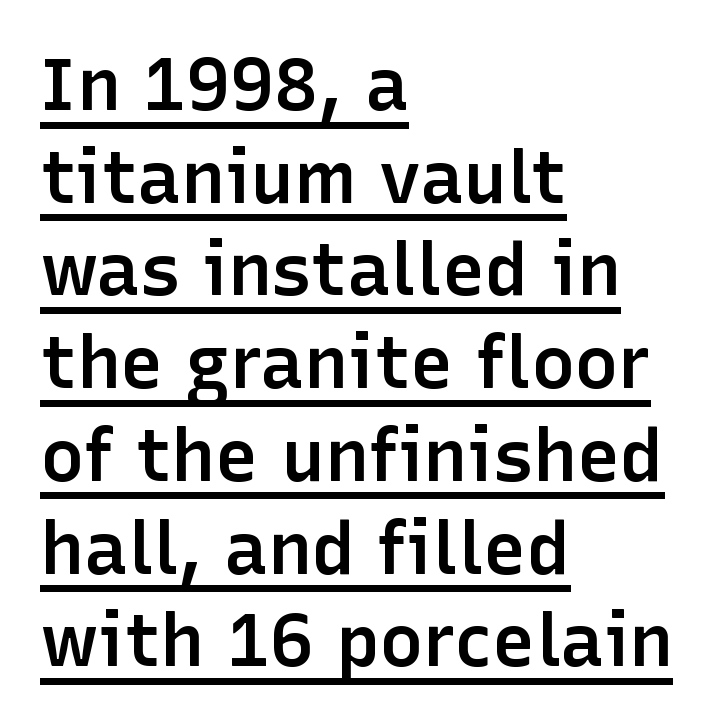
{"serif": "no", "italic": "no", "bold": "semi", "weight": "semibold", "width": "normal", "stroke_contrast": "low", "x_height": "medium", "monospaced": "no", "underline": "yes", "align": "left", "line_spacing": "normal", "line_spacing_ratio": 1.27, "letter_spacing": "normal", "letter_spacing_em": 0.0, "glyph_px": 73}
